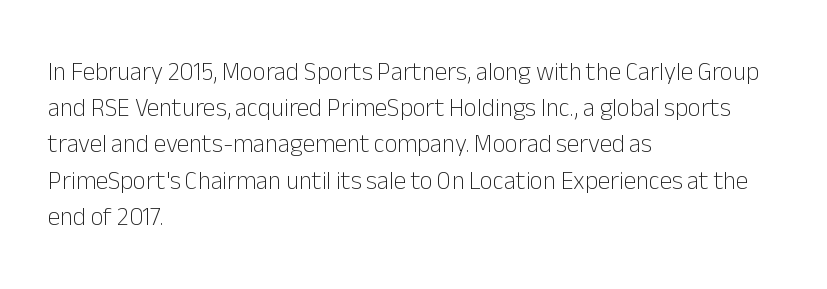
Q: Is the text bold? A: No.
Q: Is the text italic (slanted)? A: No, it is upright.
Q: Is the text underlined? A: No.
Q: How is the paragraph aligned? A: Left-aligned.
Q: Is the spacing between letters normal or unusually wide? A: Normal.
Q: Is the spacing between lines tight, normal or loose? A: Normal.
